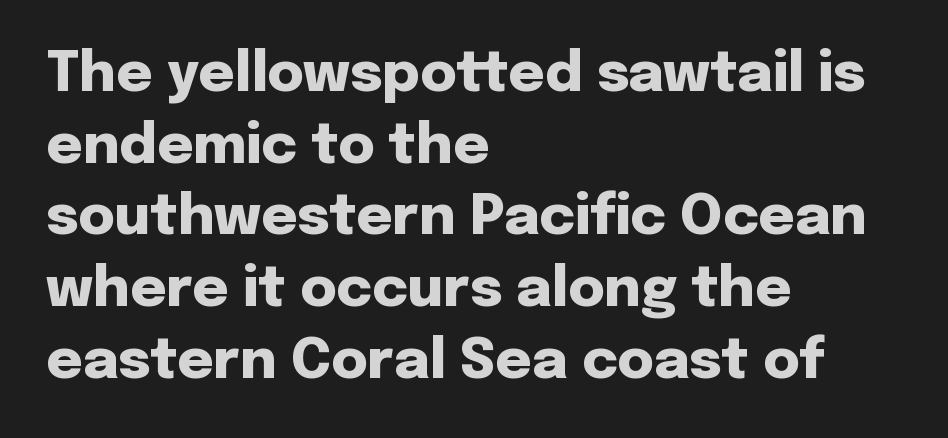
{"serif": "no", "italic": "no", "bold": "yes", "weight": "heavy", "width": "normal", "stroke_contrast": "low", "x_height": "medium", "monospaced": "no", "underline": "no", "align": "left", "line_spacing": "normal", "line_spacing_ratio": 1.28, "letter_spacing": "normal", "letter_spacing_em": 0.0, "glyph_px": 56}
